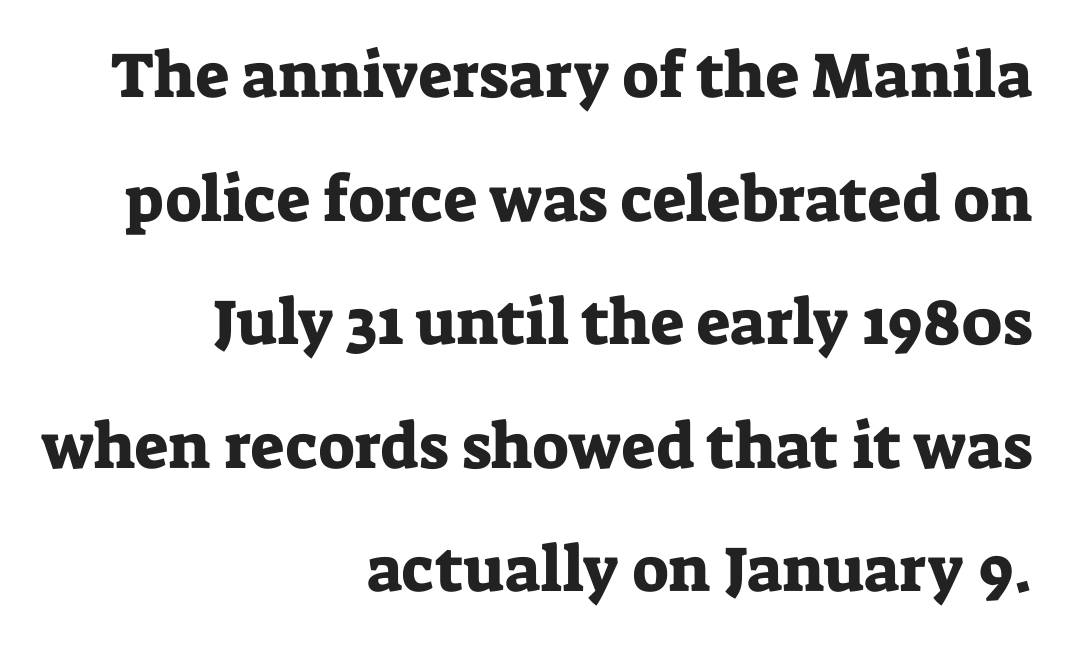
The image shows 64 px serif type, upright; set right-aligned, loose line spacing (1.93x), normal letter spacing, not underlined; low stroke contrast and a medium x-height.
